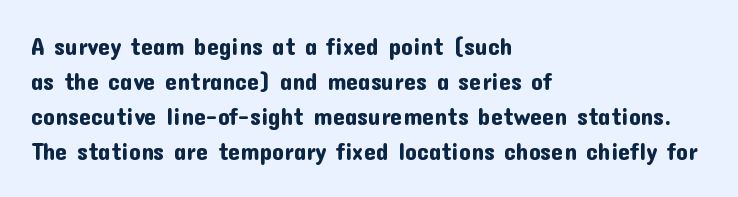
The image shows 24 px text type, upright; set left-aligned, normal line spacing (1.46x), normal letter spacing, not underlined.
